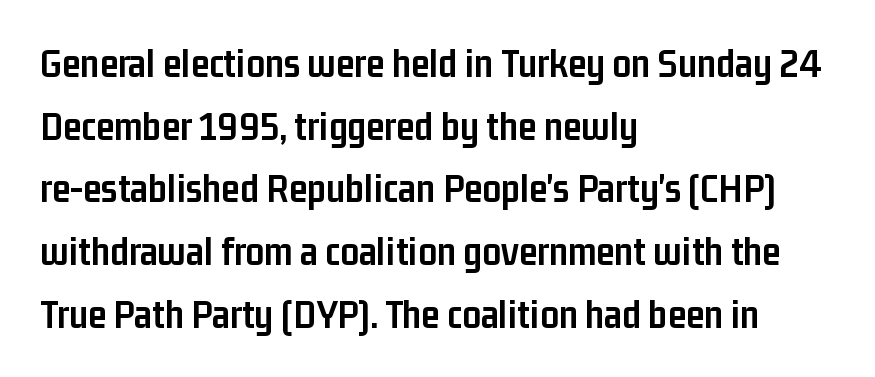
Leftover space on each line is placed entirely after the last word. It's the straight-up-and-down kind of type. This rendering employs a face without finishing strokes, i.e., a sans-serif. The typesetting leans heavy: a genuine bold.
